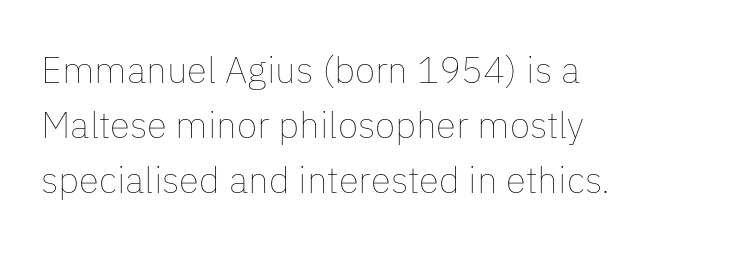
The image shows 37 px thin type, upright; set left-aligned, normal line spacing (1.48x), normal letter spacing, not underlined; low stroke contrast and a medium x-height.
